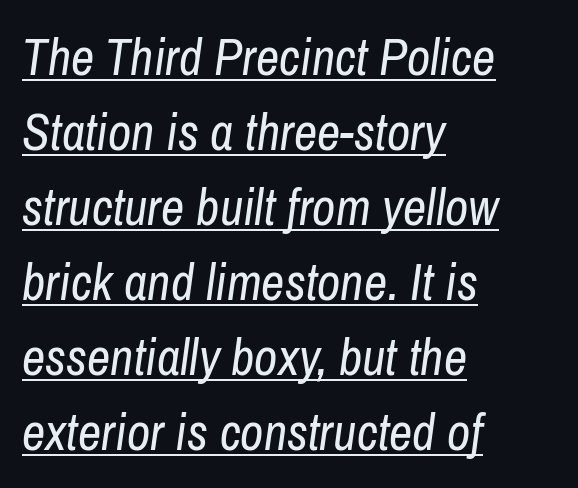
{"italic": "yes", "lean": "right", "slant_degrees": 8, "bold": "no", "weight": "regular", "width": "condensed", "stroke_contrast": "low", "x_height": "medium", "monospaced": "no", "underline": "yes", "align": "left", "line_spacing": "normal", "line_spacing_ratio": 1.47, "letter_spacing": "normal", "letter_spacing_em": 0.0, "glyph_px": 51}
